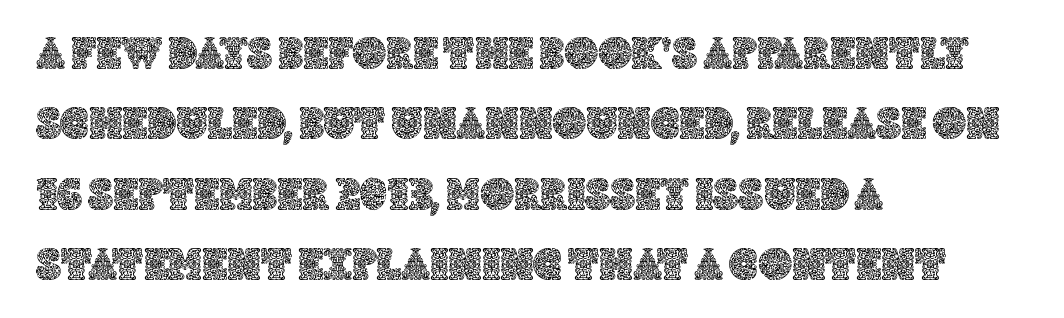
{"italic": "no", "width": "normal", "x_height": "large", "monospaced": "no", "underline": "no", "align": "left", "line_spacing": "normal", "line_spacing_ratio": 1.53, "letter_spacing": "normal", "letter_spacing_em": 0.0, "glyph_px": 46}
